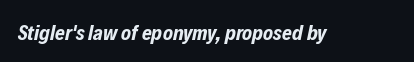
Q: Is the text bold? A: Yes.
Q: Is the text italic (slanted)? A: Yes, it leans right by about 12 degrees.
Q: Is the text underlined? A: No.
Q: Is the spacing between letters normal or unusually wide? A: Normal.
